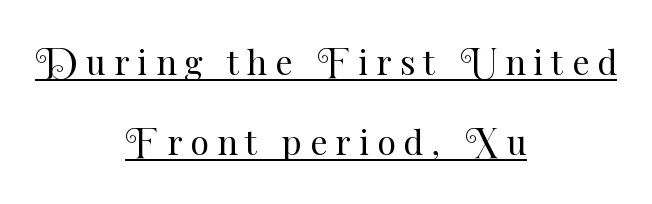
{"italic": "no", "bold": "no", "weight": "regular", "width": "normal", "stroke_contrast": "medium", "x_height": "small", "monospaced": "no", "underline": "yes", "align": "center", "line_spacing": "loose", "line_spacing_ratio": 2.35, "letter_spacing": "wide", "letter_spacing_em": 0.24, "glyph_px": 34}
